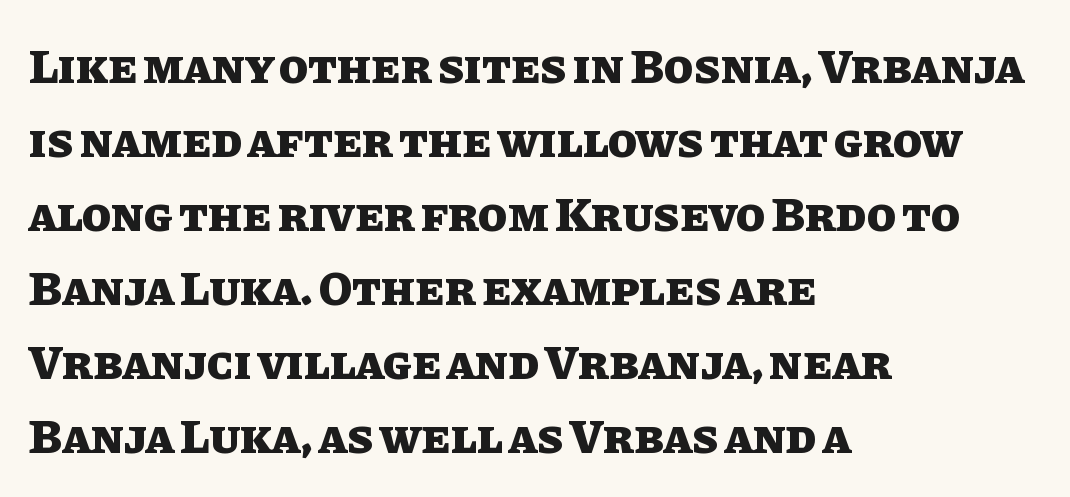
Q: Is the text bold? A: Yes.
Q: Is the text italic (slanted)? A: No, it is upright.
Q: Is the text underlined? A: No.
Q: How is the paragraph aligned? A: Left-aligned.
Q: Is the spacing between letters normal or unusually wide? A: Normal.
Q: Is the spacing between lines tight, normal or loose? A: Normal.
Q: Width (condensed, normal, or wide)? A: Normal.
Q: Stroke contrast? A: Low.
Q: x-height? A: Large.
Q: Monospaced? A: No.
